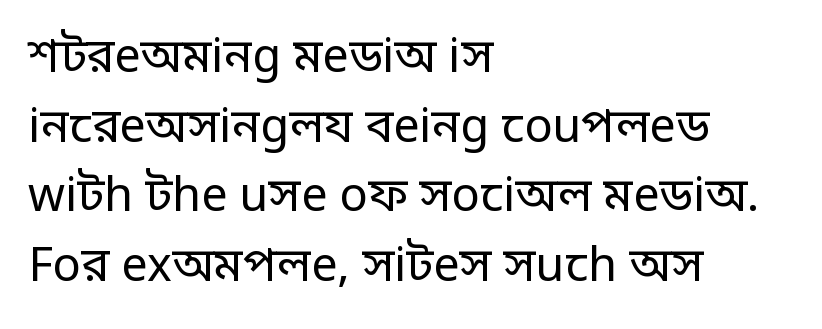
Summary of weight: not heavy and not bold. The rag falls on the right side of this text block. The lettering stays uniformly vertical, giving the passage a roman look. Nothing unusual about the tracking: characters are spaced as the font intends. Grotesque or geometric, the face here clearly has no serifs. Descenders hang freely into open space.
